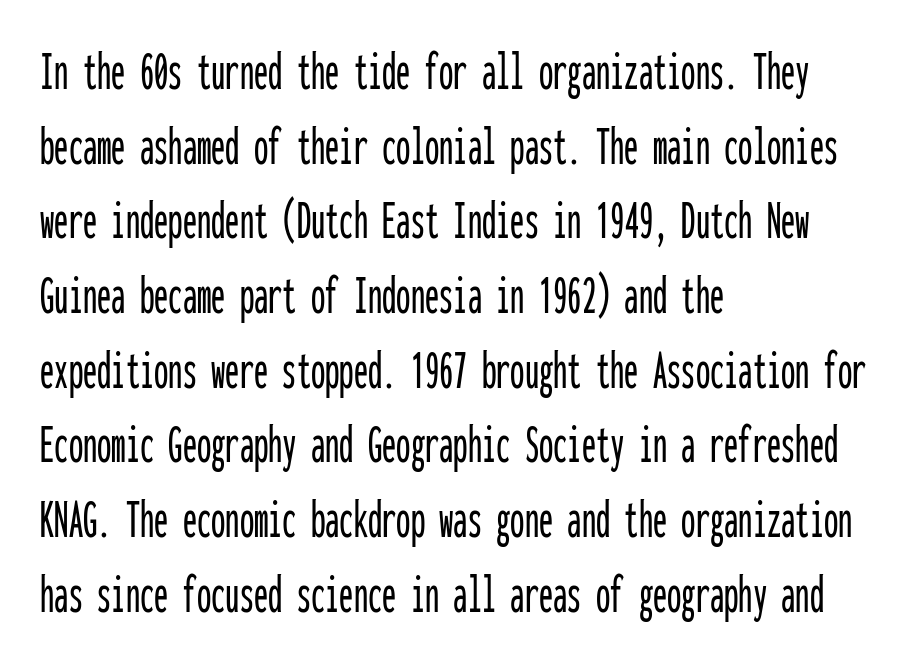
Q: Is the text italic (slanted)? A: No, it is upright.
Q: Is the typeface a serif or a sans-serif typeface? A: Sans-serif.
Q: Is the text underlined? A: No.
Q: How is the paragraph aligned? A: Left-aligned.
Q: Is the spacing between letters normal or unusually wide? A: Normal.
Q: Is the spacing between lines tight, normal or loose? A: Normal.
Q: Width (condensed, normal, or wide)? A: Condensed.
Q: Stroke contrast? A: Low.
Q: x-height? A: Medium.
Q: Monospaced? A: Yes.
